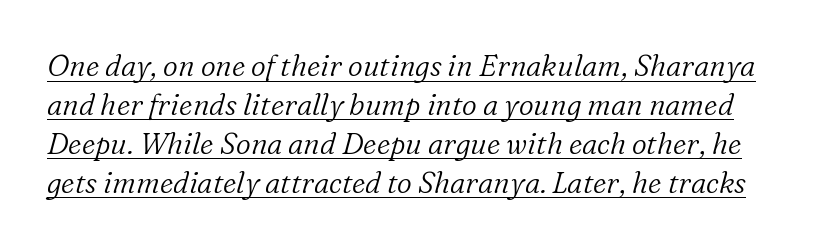
Q: Is the text bold? A: No.
Q: Is the text italic (slanted)? A: Yes, it leans right by about 16 degrees.
Q: Is the typeface a serif or a sans-serif typeface? A: Serif.
Q: Is the text underlined? A: Yes.
Q: Is the spacing between letters normal or unusually wide? A: Normal.
Q: Is the spacing between lines tight, normal or loose? A: Normal.
Q: Width (condensed, normal, or wide)? A: Normal.
Q: Stroke contrast? A: Low.
Q: x-height? A: Medium.
Q: Monospaced? A: No.
